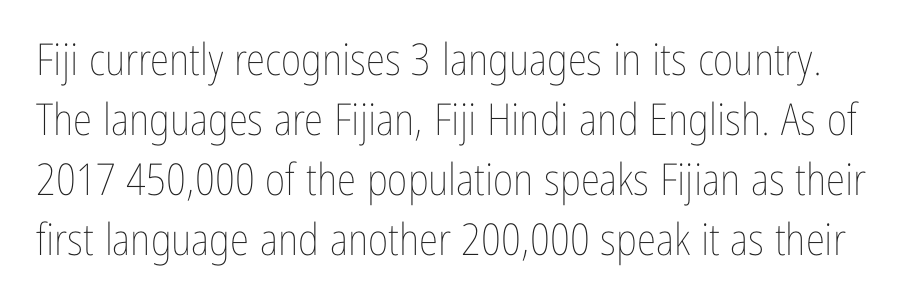
The image shows 44 px thin, condensed type, upright; set normal line spacing (1.36x), normal letter spacing, not underlined; low stroke contrast and a medium x-height.
